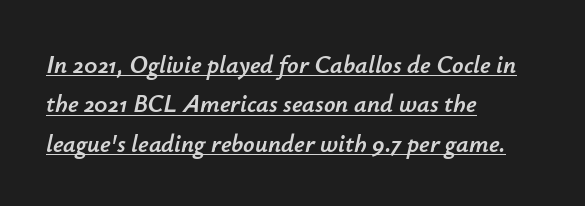
This rendering leaves character spacing at its baseline value. Yep, that's italic — everything's leaning. Notice how a bar underscores the lettering throughout. Does the copy run flush right? No — it runs flush left. If you measured baseline to baseline, you'd find a middling distance.
